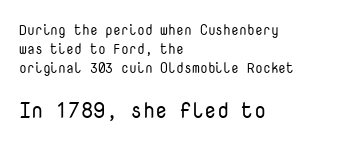
The image shows 22 px text type, upright; set left-aligned, normal line spacing (1.37x), normal letter spacing, not underlined; the second (bottom) block is 1.57x larger.
